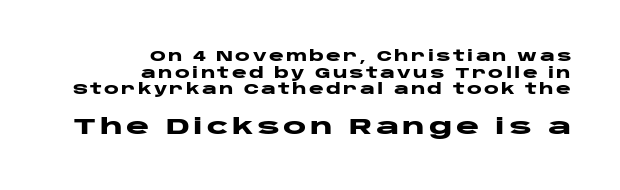
The image shows 22 px bold type, upright; set right-aligned, line spacing 1.18x, not underlined; the second (bottom) block is 1.57x larger.
